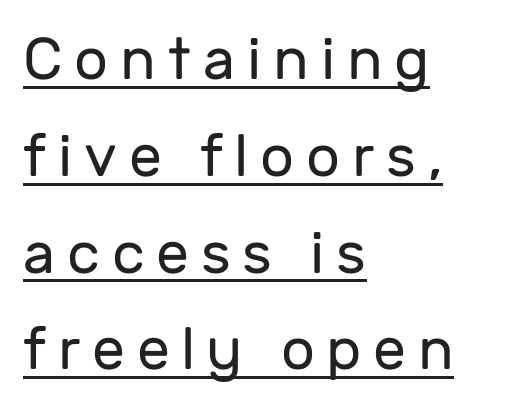
Do the characters align in a grid? No, the font is proportional. Do the letters lean? They stand straight. Compared with undecorated copy, this sample adds a rule below the words. Alignment: flush left. Weight class: somewhere from thin through regular. The lines sit at an ordinary, default distance from one another.
